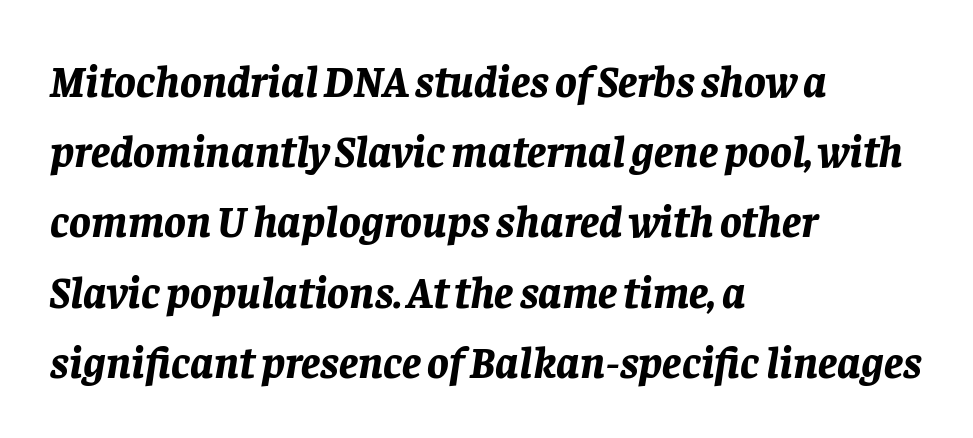
The image shows 45 px bold type, italic (leaning right); set left-aligned, normal line spacing (1.56x), normal letter spacing, not underlined; low stroke contrast and a large x-height.
